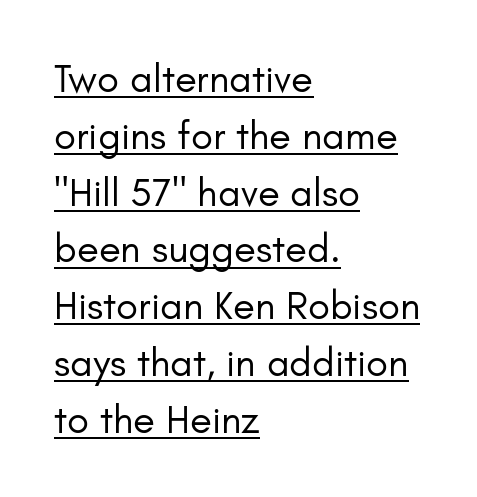
{"serif": "no", "italic": "no", "bold": "no", "weight": "regular", "width": "normal", "stroke_contrast": "low", "x_height": "small", "monospaced": "no", "underline": "yes", "align": "left", "line_spacing": "normal", "line_spacing_ratio": 1.42, "letter_spacing": "normal", "letter_spacing_em": 0.0, "glyph_px": 40}
